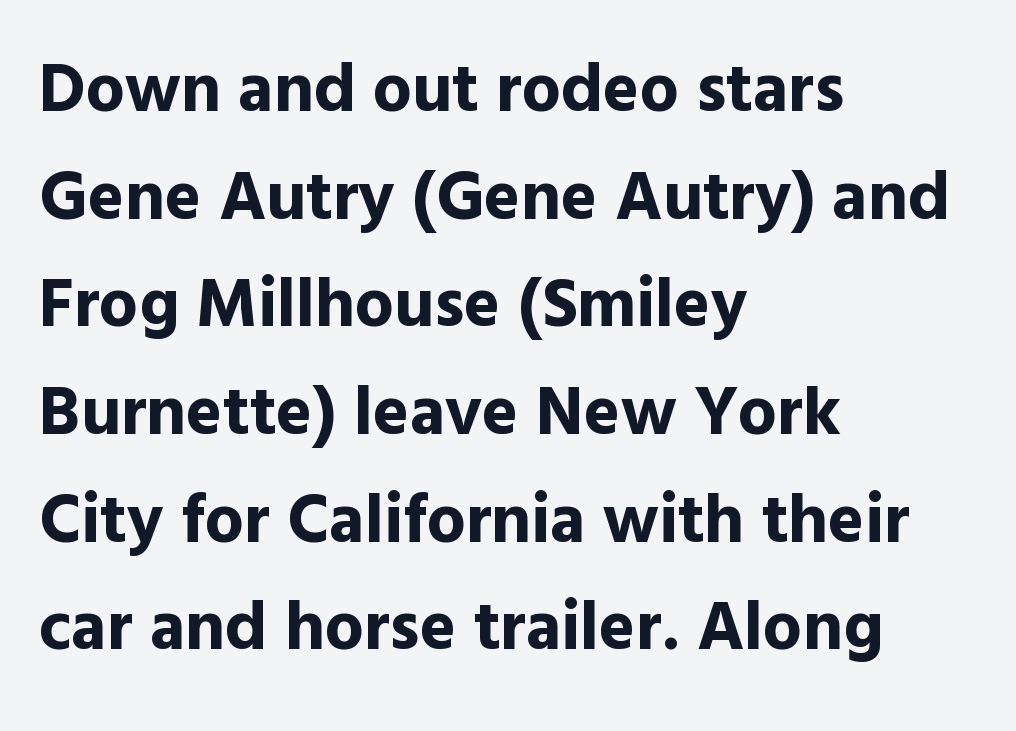
The image shows 69 px bold sans-serif type, upright; set left-aligned, normal line spacing (1.56x), normal letter spacing, not underlined; a medium x-height.
